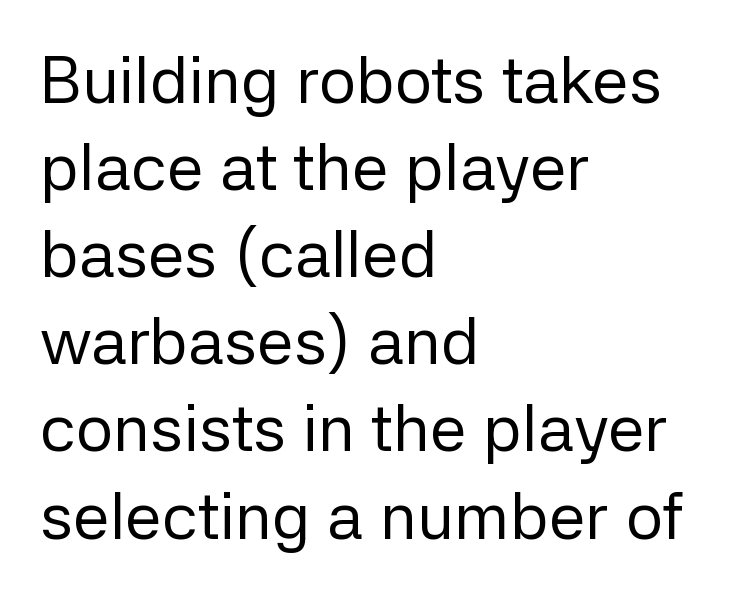
{"serif": "no", "italic": "no", "bold": "no", "weight": "regular", "width": "normal", "stroke_contrast": "low", "x_height": "medium", "monospaced": "no", "underline": "no", "align": "left", "line_spacing": "normal", "line_spacing_ratio": 1.32, "letter_spacing": "normal", "letter_spacing_em": 0.0, "glyph_px": 66}
